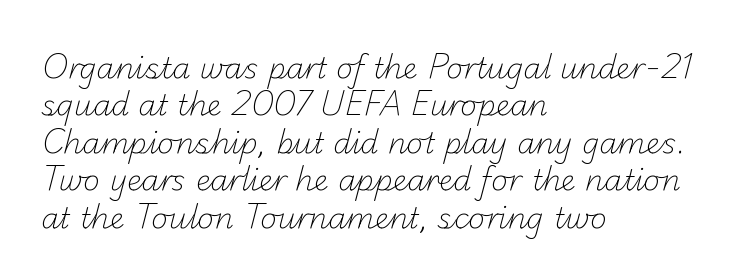
Default kerning and tracking; the words read as compact shapes. Looks like regular typesetting: each glyph gets only the width it needs. Heft: none added — not bold. Observe the absence of serifs on each vertical stroke in this sample. Interline gaps are of average width in this sample. The specimen omits any rule beneath the text block's lines.
